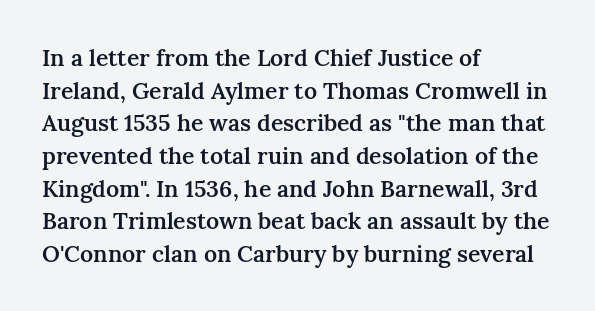
{"italic": "no", "bold": "semi", "underline": "no", "align": "left", "line_spacing": "normal", "line_spacing_ratio": 1.42, "letter_spacing": "normal", "letter_spacing_em": 0.0, "glyph_px": 23}
